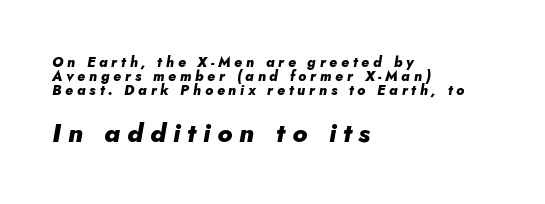
Here the glyphs are tracked loosely, breaking word shapes into spaced letters. Very little white space separates one row of letters from the next. The letters are bold, with thick, heavy strokes. The paragraph shown leans on its left margin.
